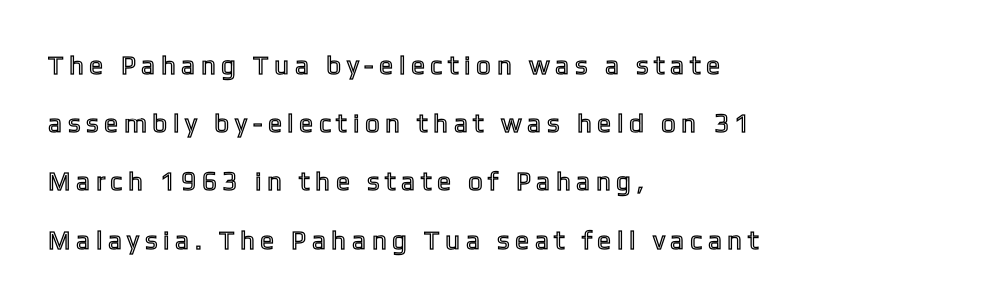
Q: Is the text italic (slanted)? A: No, it is upright.
Q: Is the text underlined? A: No.
Q: How is the paragraph aligned? A: Left-aligned.
Q: Is the spacing between letters normal or unusually wide? A: Unusually wide.
Q: Is the spacing between lines tight, normal or loose? A: Loose.
